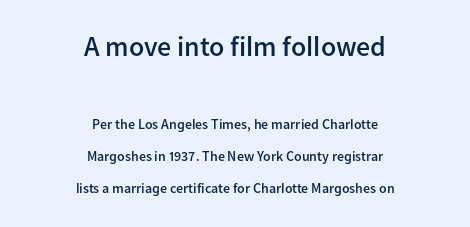
Q: Is the text bold? A: Semi-bold.
Q: Is the text italic (slanted)? A: No, it is upright.
Q: Is the typeface a serif or a sans-serif typeface? A: Sans-serif.
Q: Is the text underlined? A: No.
Q: How is the paragraph aligned? A: Centered.
Q: Is the spacing between letters normal or unusually wide? A: Normal.
Q: Is the spacing between lines tight, normal or loose? A: Loose.
Q: Which block of text is set in a larger size, the first (top) or the second (bottom)? A: The first (top) one.
Q: Width (condensed, normal, or wide)? A: Normal.
Q: Stroke contrast? A: Low.
Q: x-height? A: Medium.
Q: Monospaced? A: No.
